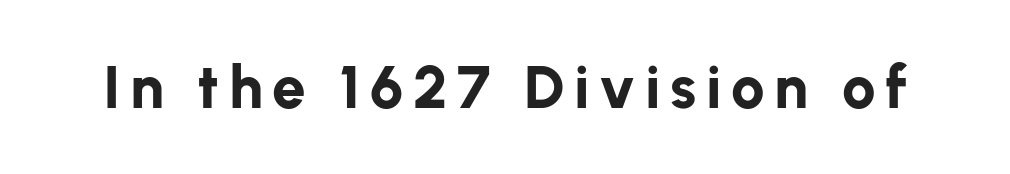
{"serif": "no", "italic": "no", "bold": "yes", "weight": "bold", "width": "normal", "stroke_contrast": "low", "x_height": "medium", "monospaced": "no", "underline": "no", "glyph_px": 60}
